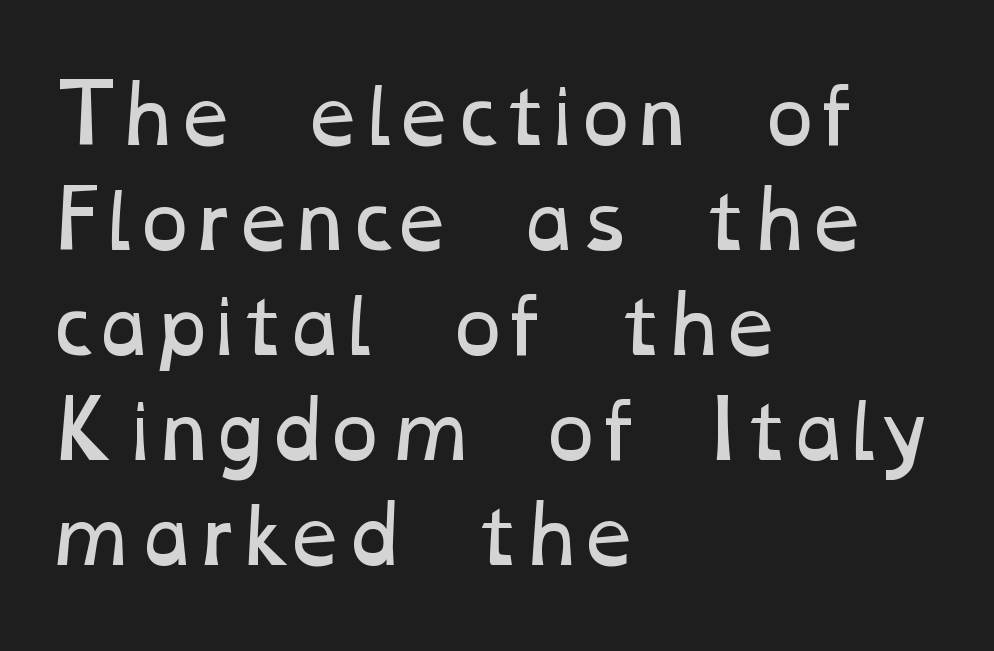
The image shows 76 px regular-weight, wide type; set left-aligned, normal line spacing (1.38x), normal letter spacing, not underlined; low stroke contrast and a medium x-height.
